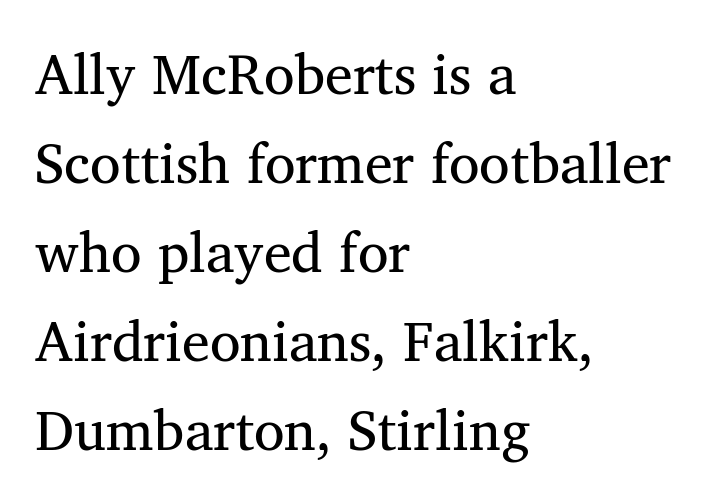
{"serif": "yes", "italic": "no", "width": "normal", "stroke_contrast": "medium", "x_height": "medium", "monospaced": "no", "underline": "no", "align": "left", "line_spacing": "normal", "line_spacing_ratio": 1.59, "letter_spacing": "normal", "letter_spacing_em": 0.0, "glyph_px": 56}
